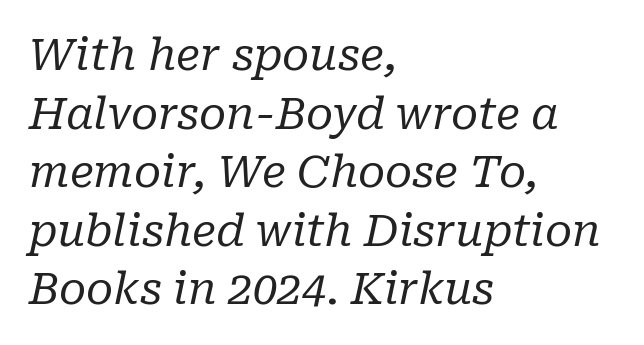
Q: Is the text bold? A: No.
Q: Is the text italic (slanted)? A: Yes, it leans right by about 10 degrees.
Q: Is the typeface a serif or a sans-serif typeface? A: Serif.
Q: Is the text underlined? A: No.
Q: How is the paragraph aligned? A: Left-aligned.
Q: Is the spacing between letters normal or unusually wide? A: Normal.
Q: Is the spacing between lines tight, normal or loose? A: Normal.
Q: Width (condensed, normal, or wide)? A: Normal.
Q: Stroke contrast? A: Low.
Q: x-height? A: Medium.
Q: Monospaced? A: No.
